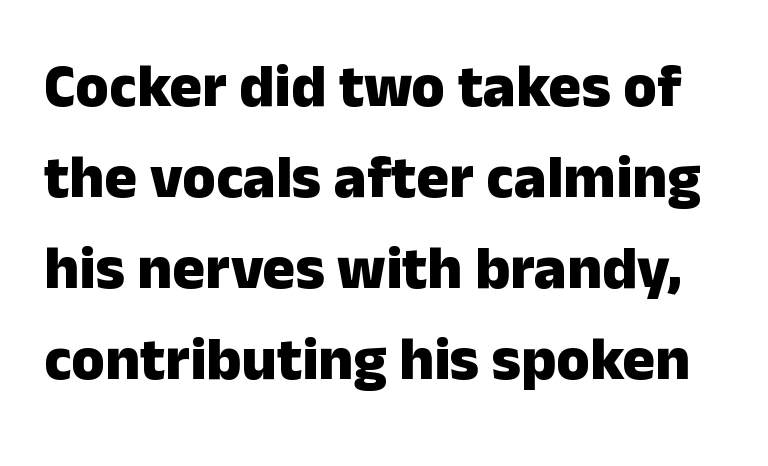
Q: Is the text bold? A: Yes.
Q: Is the text italic (slanted)? A: No, it is upright.
Q: Is the typeface a serif or a sans-serif typeface? A: Sans-serif.
Q: Is the text underlined? A: No.
Q: Is the spacing between letters normal or unusually wide? A: Normal.
Q: Is the spacing between lines tight, normal or loose? A: Normal.
Q: Width (condensed, normal, or wide)? A: Normal.
Q: Stroke contrast? A: Low.
Q: x-height? A: Medium.
Q: Monospaced? A: No.
